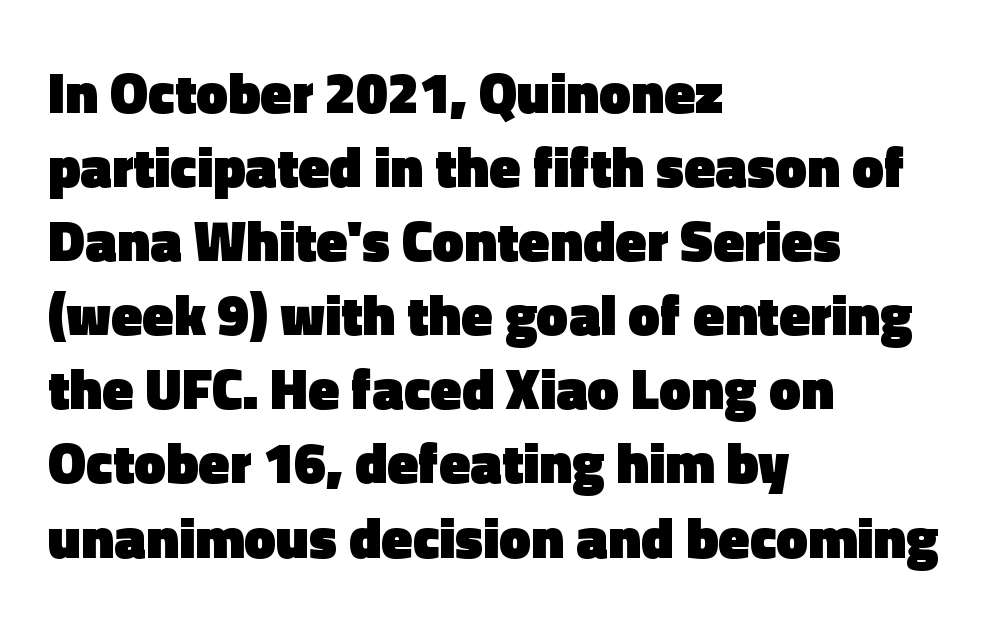
{"serif": "no", "italic": "no", "bold": "yes", "weight": "heavy", "width": "normal", "x_height": "medium", "monospaced": "no", "underline": "no", "align": "left", "line_spacing": "normal", "line_spacing_ratio": 1.3, "letter_spacing": "normal", "letter_spacing_em": 0.0, "glyph_px": 57}
